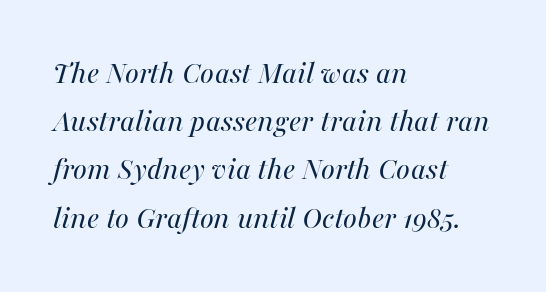
{"italic": "yes", "lean": "right", "slant_degrees": 16, "bold": "no", "weight": "regular", "width": "normal", "stroke_contrast": "medium", "x_height": "medium", "monospaced": "no", "underline": "no", "align": "left", "line_spacing": "normal", "line_spacing_ratio": 1.46, "letter_spacing": "normal", "letter_spacing_em": 0.0, "glyph_px": 33}
